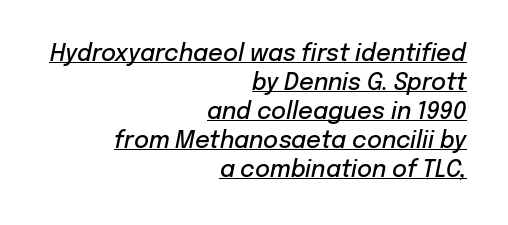
{"italic": "yes", "lean": "right", "slant_degrees": 12, "bold": "semi", "underline": "yes", "align": "right", "line_spacing": "normal", "line_spacing_ratio": 1.26, "letter_spacing": "normal", "letter_spacing_em": 0.0, "glyph_px": 23}
